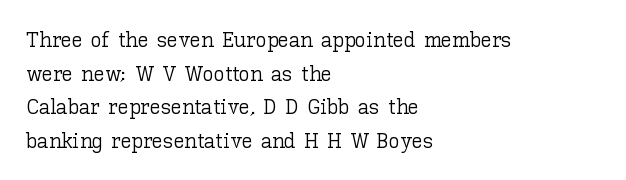
The image shows 22 px text type, upright; set left-aligned, normal line spacing (1.53x), normal letter spacing, not underlined.
